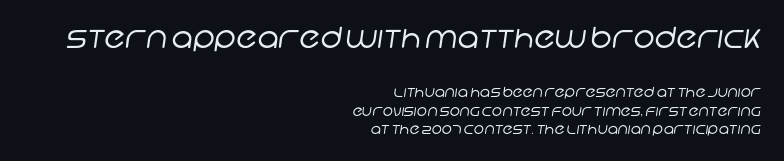
{"serif": "no", "bold": "no", "weight": "regular", "width": "normal", "stroke_contrast": "low", "x_height": "large", "monospaced": "no", "underline": "no", "align": "right", "line_spacing": "normal", "line_spacing_ratio": 1.31, "letter_spacing": "normal", "letter_spacing_em": 0.0, "larger_block": "first", "size_ratio": 2.07, "glyph_px": 29}
